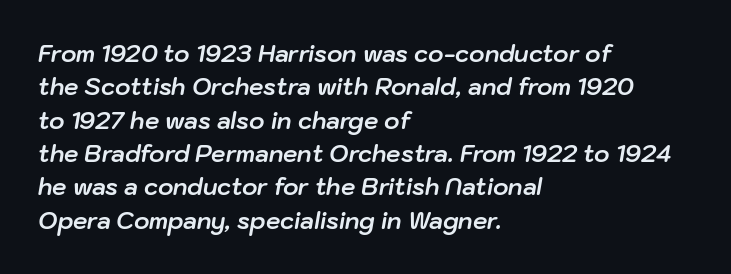
{"italic": "yes", "lean": "right", "slant_degrees": 10, "bold": "yes", "underline": "no", "align": "left", "line_spacing": "normal", "line_spacing_ratio": 1.45, "letter_spacing": "normal", "letter_spacing_em": 0.0, "glyph_px": 23}
